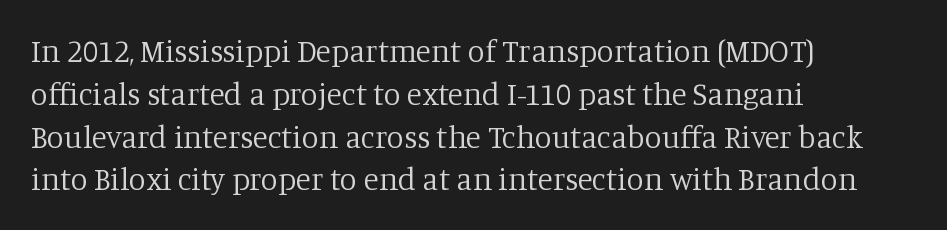
{"serif": "yes", "italic": "no", "bold": "no", "weight": "regular", "width": "normal", "stroke_contrast": "low", "x_height": "large", "monospaced": "no", "underline": "no", "align": "left", "line_spacing": "normal", "line_spacing_ratio": 1.38, "letter_spacing": "normal", "letter_spacing_em": 0.0, "glyph_px": 31}
